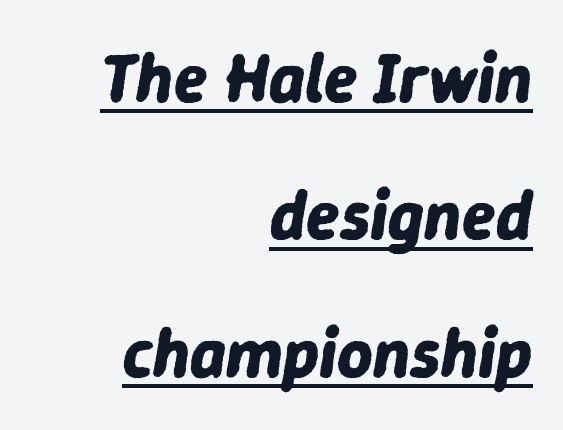
The image shows 69 px bold type, italic (leaning right); set right-aligned, loose line spacing (1.99x), normal letter spacing, underlined; low stroke contrast and a medium x-height.
